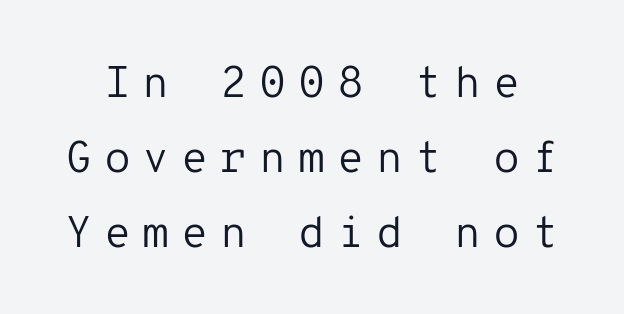
Q: Is the text bold? A: No.
Q: Is the text italic (slanted)? A: No, it is upright.
Q: Is the typeface a serif or a sans-serif typeface? A: Sans-serif.
Q: Is the text underlined? A: No.
Q: Is the spacing between letters normal or unusually wide? A: Unusually wide.
Q: Width (condensed, normal, or wide)? A: Normal.
Q: Stroke contrast? A: Low.
Q: x-height? A: Medium.
Q: Monospaced? A: Yes.
